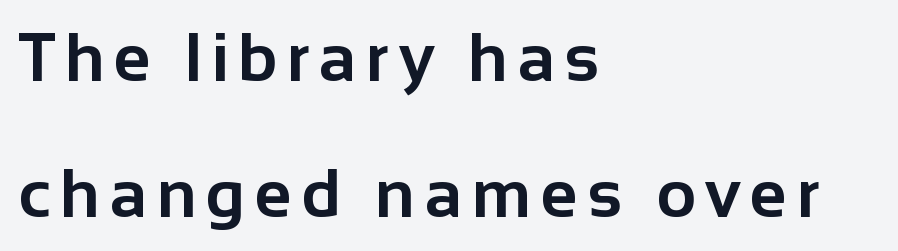
Q: Is the text bold? A: Yes.
Q: Is the text italic (slanted)? A: No, it is upright.
Q: Is the typeface a serif or a sans-serif typeface? A: Sans-serif.
Q: Is the text underlined? A: No.
Q: How is the paragraph aligned? A: Left-aligned.
Q: Is the spacing between lines tight, normal or loose? A: Loose.
Q: Width (condensed, normal, or wide)? A: Normal.
Q: Stroke contrast? A: Low.
Q: x-height? A: Medium.
Q: Monospaced? A: No.
